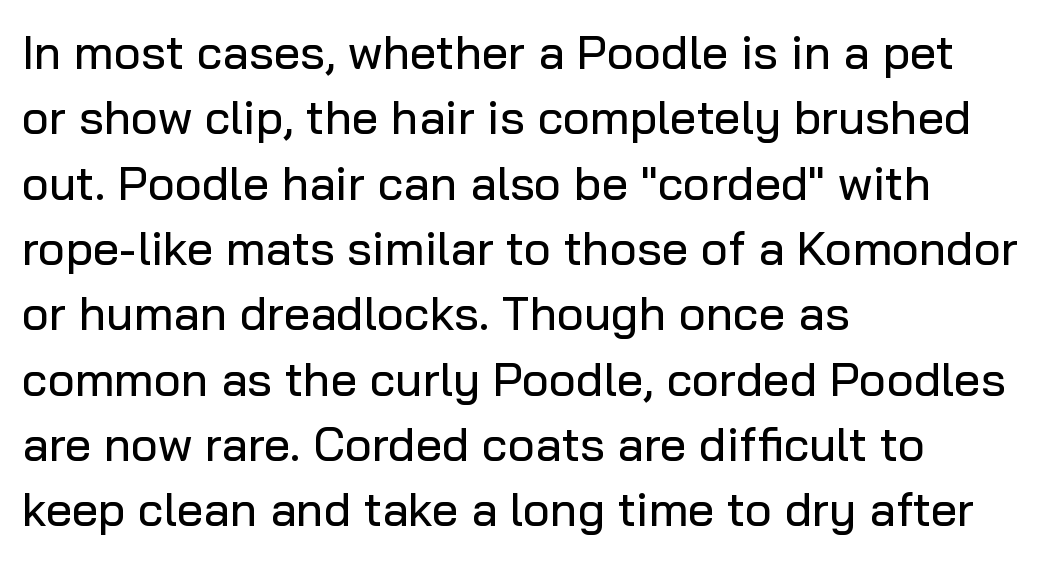
{"serif": "no", "italic": "no", "width": "normal", "stroke_contrast": "low", "x_height": "medium", "monospaced": "no", "underline": "no", "align": "left", "line_spacing": "normal", "line_spacing_ratio": 1.39, "letter_spacing": "normal", "letter_spacing_em": 0.0, "glyph_px": 47}
